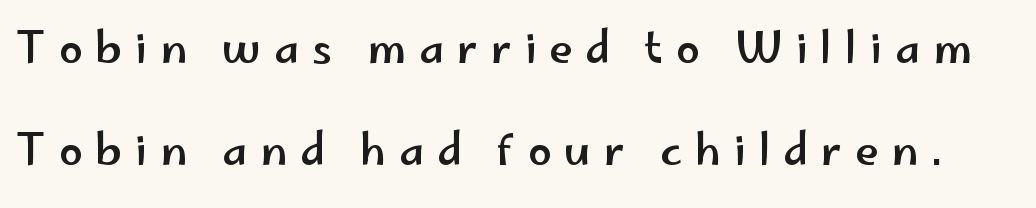
{"serif": "no", "italic": "no", "width": "wide", "stroke_contrast": "low", "x_height": "small", "monospaced": "no", "underline": "no", "line_spacing": "loose", "line_spacing_ratio": 2.42, "letter_spacing": "wide", "letter_spacing_em": 0.31, "glyph_px": 42}
